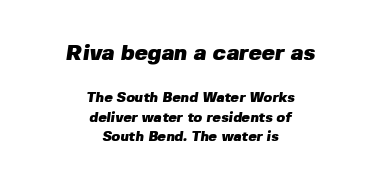
{"bold": "yes", "underline": "no", "align": "center", "line_spacing": "normal", "line_spacing_ratio": 1.39, "letter_spacing": "normal", "letter_spacing_em": 0.0, "larger_block": "first", "size_ratio": 1.57, "glyph_px": 22}
